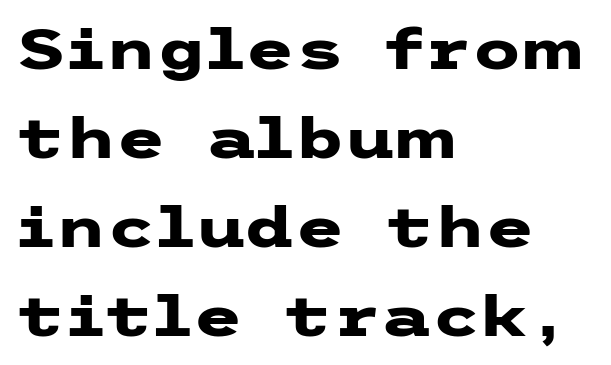
{"serif": "no", "italic": "no", "bold": "yes", "weight": "heavy", "width": "wide", "stroke_contrast": "low", "x_height": "medium", "underline": "no", "align": "left", "line_spacing": "normal", "line_spacing_ratio": 1.56, "letter_spacing": "normal", "letter_spacing_em": 0.0, "glyph_px": 57}
